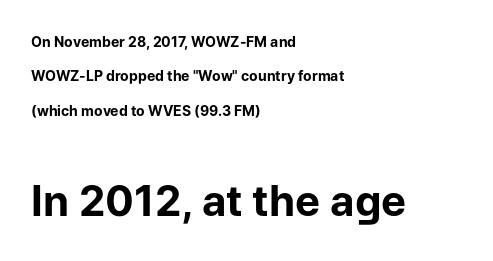
{"serif": "no", "italic": "no", "bold": "yes", "weight": "bold", "width": "normal", "stroke_contrast": "low", "x_height": "medium", "monospaced": "no", "underline": "no", "align": "left", "line_spacing": "loose", "line_spacing_ratio": 2.46, "letter_spacing": "normal", "letter_spacing_em": 0.0, "larger_block": "second", "size_ratio": 3.0, "glyph_px": 42}
